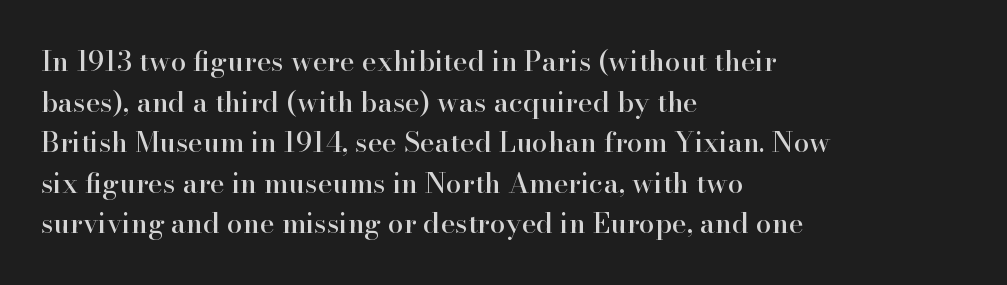
{"serif": "yes", "italic": "no", "width": "normal", "stroke_contrast": "high", "x_height": "small", "monospaced": "no", "underline": "no", "align": "left", "line_spacing": "normal", "line_spacing_ratio": 1.45, "letter_spacing": "normal", "letter_spacing_em": 0.0, "glyph_px": 28}
